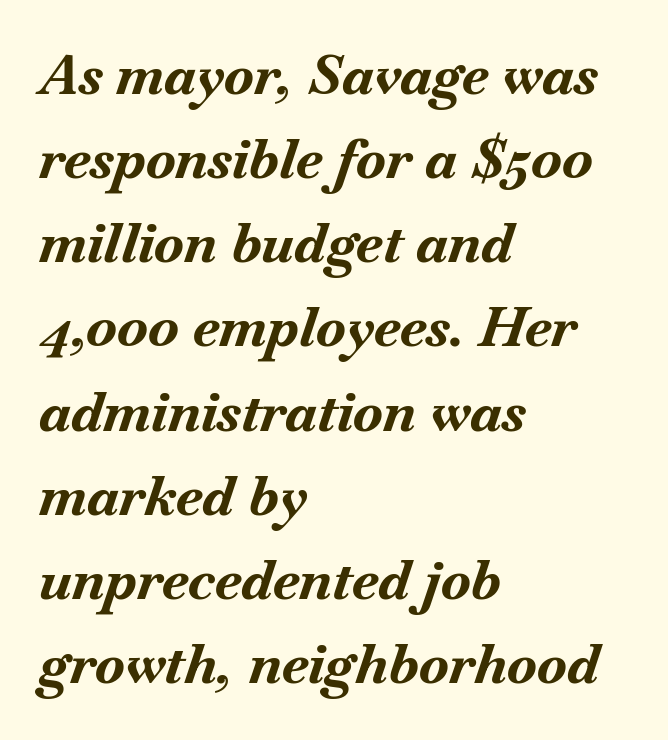
The image shows 55 px bold type, italic (leaning right); set left-aligned, normal line spacing (1.53x), normal letter spacing, not underlined; medium stroke contrast and a small x-height.
